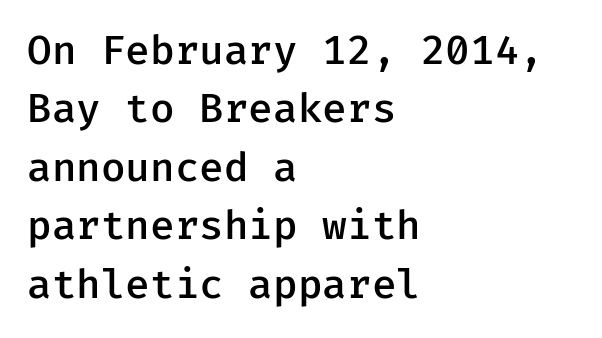
Beneath every word, the page is bare. Tracking value appears to be zero — textbook default spacing. The type family on display is of the sans-serif kind. Is the type bold? Partly — it's a semibold, heavier than regular but not fully bold. The paragraph shown leans on its left margin. Leading: standard.
